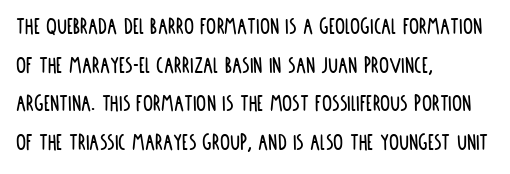
Q: Is the text italic (slanted)? A: No, it is upright.
Q: Is the text underlined? A: No.
Q: How is the paragraph aligned? A: Left-aligned.
Q: Is the spacing between letters normal or unusually wide? A: Normal.
Q: Is the spacing between lines tight, normal or loose? A: Normal.
